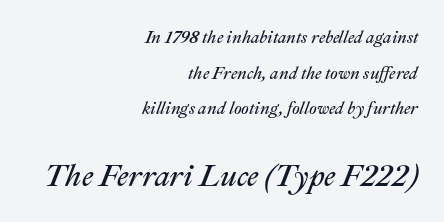
The image shows 30 px regular-weight type, italic (leaning right); set right-aligned, loose line spacing (2.1x), normal letter spacing, not underlined; the second (bottom) block is 1.76x larger; medium stroke contrast and a medium x-height.
